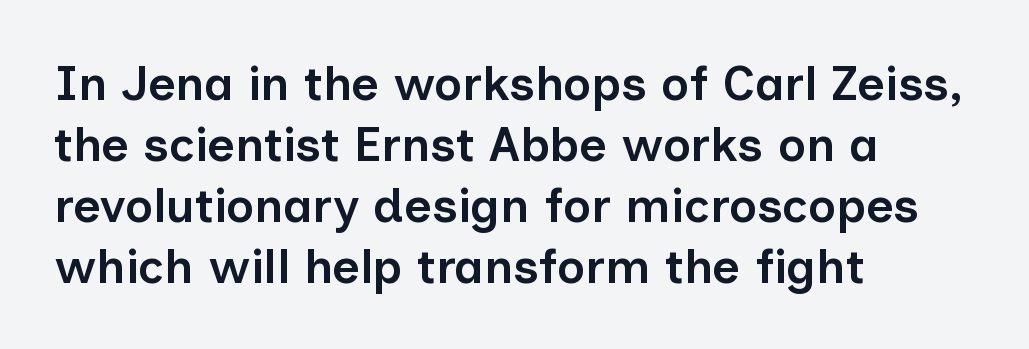
The image shows 48 px semibold sans-serif type, upright; set left-aligned, normal line spacing (1.27x), normal letter spacing, not underlined; low stroke contrast and a medium x-height.
